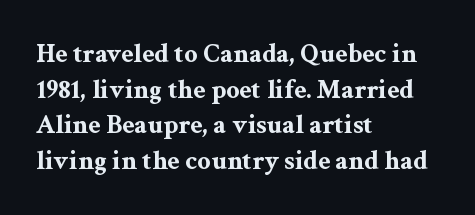
Q: Is the text bold? A: Yes.
Q: Is the text italic (slanted)? A: No, it is upright.
Q: Is the text underlined? A: No.
Q: How is the paragraph aligned? A: Left-aligned.
Q: Is the spacing between letters normal or unusually wide? A: Normal.
Q: Is the spacing between lines tight, normal or loose? A: Normal.
